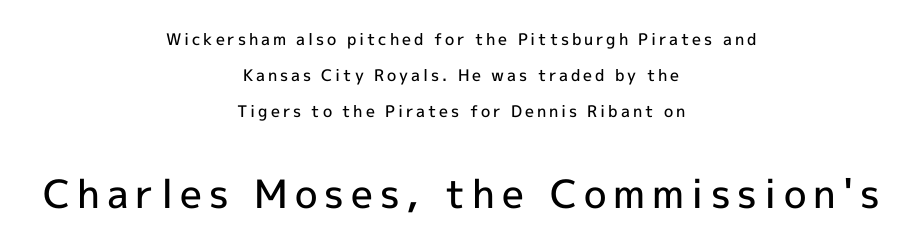
The image shows 39 px semibold sans-serif type, upright; set centered, loose line spacing (2.24x), not underlined; the second (bottom) block is 2.44x larger; a medium x-height.
